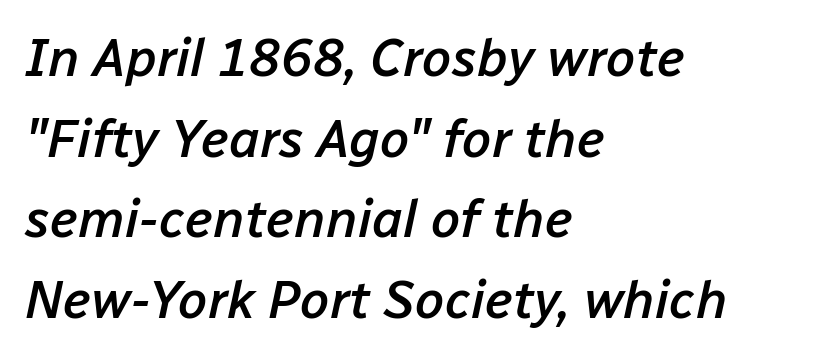
Q: Is the text bold? A: Semi-bold.
Q: Is the text italic (slanted)? A: Yes, it leans right by about 12 degrees.
Q: Is the text underlined? A: No.
Q: How is the paragraph aligned? A: Left-aligned.
Q: Is the spacing between letters normal or unusually wide? A: Normal.
Q: Is the spacing between lines tight, normal or loose? A: Normal.
Q: Width (condensed, normal, or wide)? A: Normal.
Q: Stroke contrast? A: Low.
Q: x-height? A: Medium.
Q: Monospaced? A: No.
